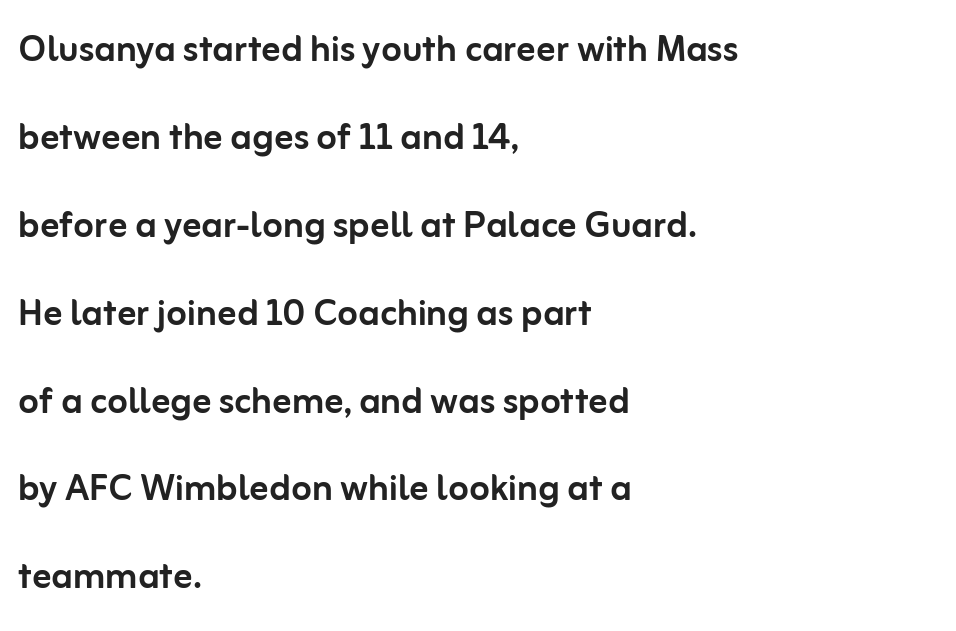
The image shows 47 px sans-serif type, upright; set left-aligned, line spacing 1.87x, normal letter spacing, not underlined; low stroke contrast and a medium x-height.
